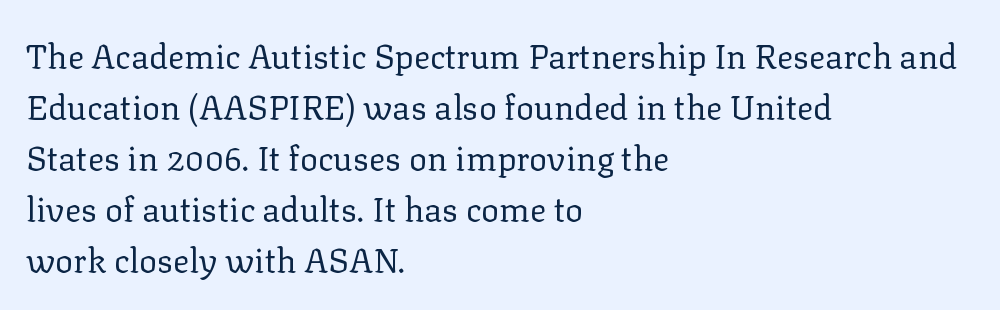
The image shows 34 px regular-weight serif type, upright; set left-aligned, normal line spacing (1.5x), normal letter spacing, not underlined; low stroke contrast and a medium x-height.
